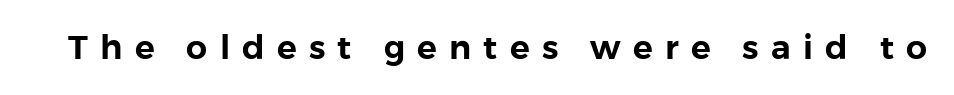
The image shows 33 px sans-serif type, upright; set unusually wide letter spacing (+0.37 em), not underlined; a medium x-height.
